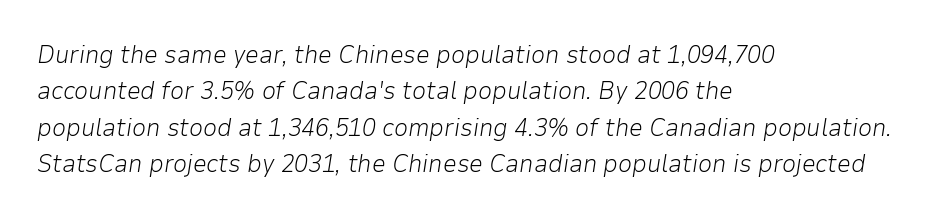
{"italic": "yes", "lean": "right", "slant_degrees": 9, "bold": "no", "underline": "no", "align": "left", "line_spacing": "normal", "line_spacing_ratio": 1.46, "letter_spacing": "normal", "letter_spacing_em": 0.0, "glyph_px": 25}
